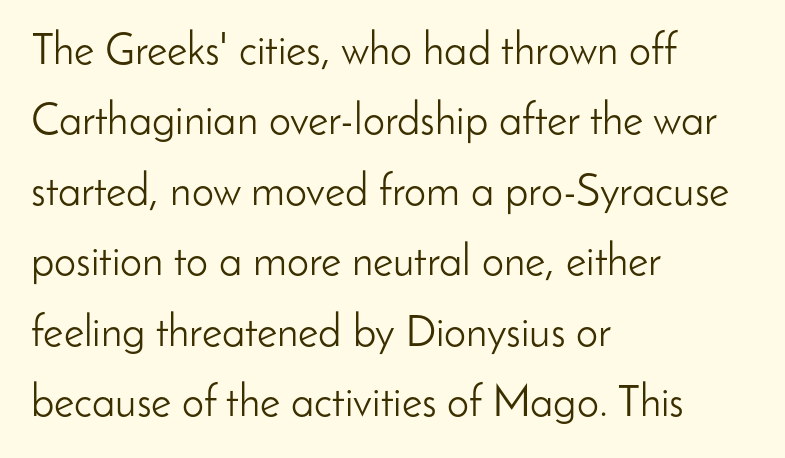
The image shows 44 px light sans-serif type, upright; set left-aligned, normal line spacing (1.6x), normal letter spacing, not underlined; low stroke contrast and a small x-height.
